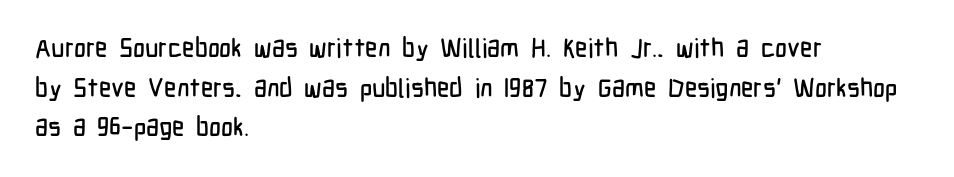
Q: Is the text italic (slanted)? A: No, it is upright.
Q: Is the text underlined? A: No.
Q: How is the paragraph aligned? A: Left-aligned.
Q: Is the spacing between letters normal or unusually wide? A: Normal.
Q: Is the spacing between lines tight, normal or loose? A: Normal.
